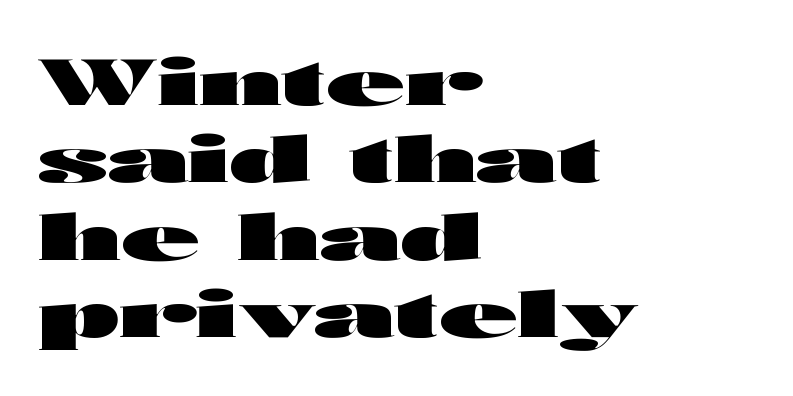
Q: Is the text bold? A: Yes.
Q: Is the text italic (slanted)? A: No, it is upright.
Q: Is the typeface a serif or a sans-serif typeface? A: Sans-serif.
Q: Is the text underlined? A: No.
Q: How is the paragraph aligned? A: Left-aligned.
Q: Is the spacing between letters normal or unusually wide? A: Normal.
Q: Width (condensed, normal, or wide)? A: Wide.
Q: Stroke contrast? A: High.
Q: x-height? A: Medium.
Q: Monospaced? A: No.
